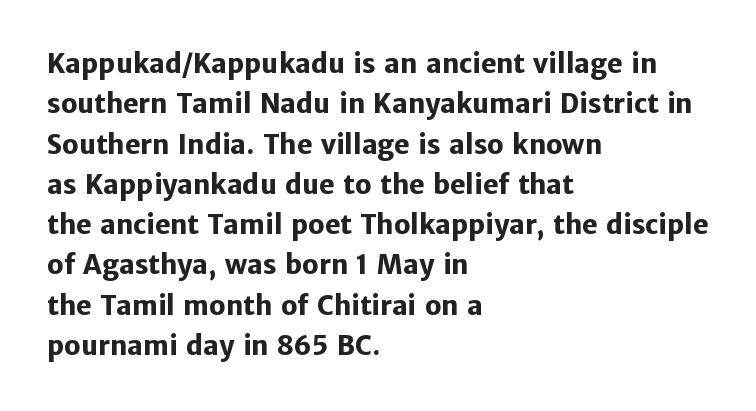
{"italic": "no", "bold": "yes", "underline": "no", "align": "left", "line_spacing": "normal", "line_spacing_ratio": 1.55, "letter_spacing": "normal", "letter_spacing_em": 0.0, "glyph_px": 26}
